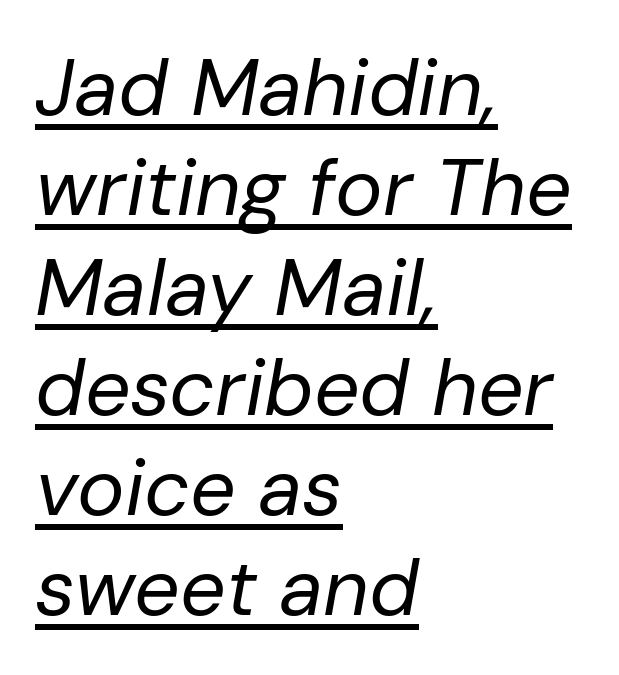
The image shows 80 px regular-weight type, italic (leaning right); set left-aligned, normal line spacing (1.25x), normal letter spacing, underlined; low stroke contrast and a medium x-height.
